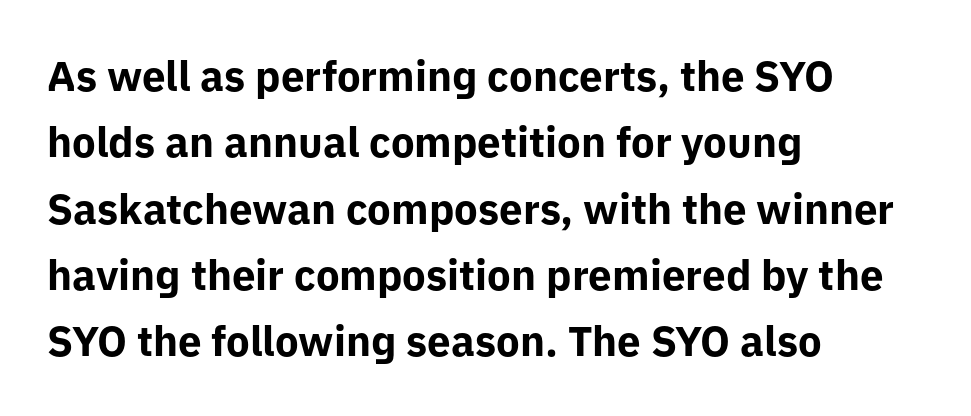
The image shows 42 px bold sans-serif type, upright; set left-aligned, normal line spacing (1.58x), normal letter spacing, not underlined; low stroke contrast and a medium x-height.
